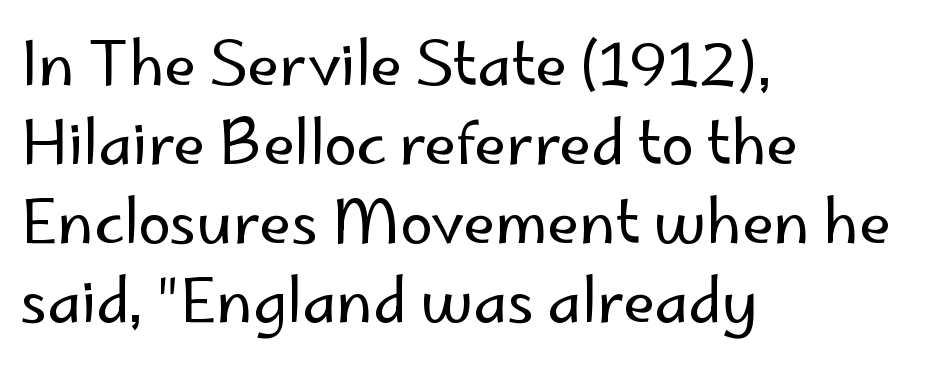
Q: Is the text bold? A: No.
Q: Is the text italic (slanted)? A: No, it is upright.
Q: Is the typeface a serif or a sans-serif typeface? A: Sans-serif.
Q: Is the text underlined? A: No.
Q: How is the paragraph aligned? A: Left-aligned.
Q: Is the spacing between letters normal or unusually wide? A: Normal.
Q: Is the spacing between lines tight, normal or loose? A: Normal.
Q: Width (condensed, normal, or wide)? A: Normal.
Q: Stroke contrast? A: Low.
Q: x-height? A: Small.
Q: Monospaced? A: No.
